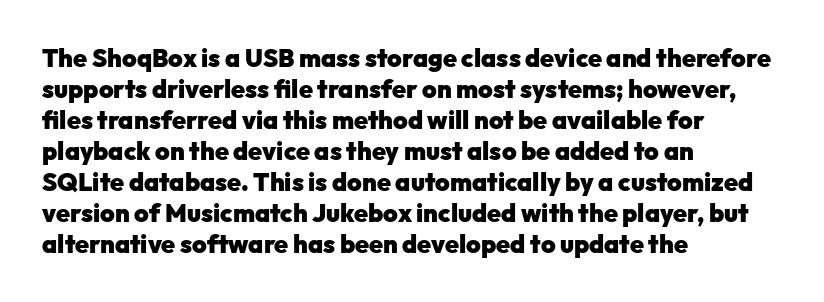
You'd pick this weight for a headline — it's a proper bold. Upright lettering throughout. Nothing unusual about the tracking: characters are spaced as the font intends. Check the space under the baseline: it is left empty.
